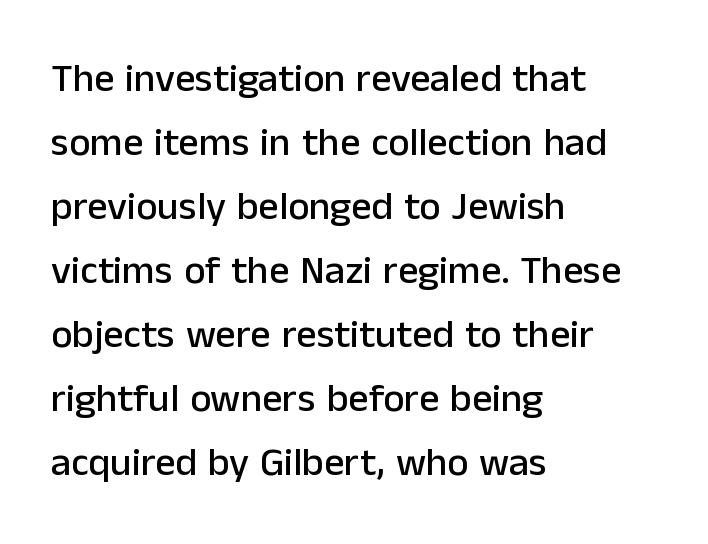
The typeface chosen for these lines omits serifs. Honestly, the row spacing looks completely unremarkable. Tracking here is standard; glyphs follow each other at the usual distance. The area under the type is left untouched.
